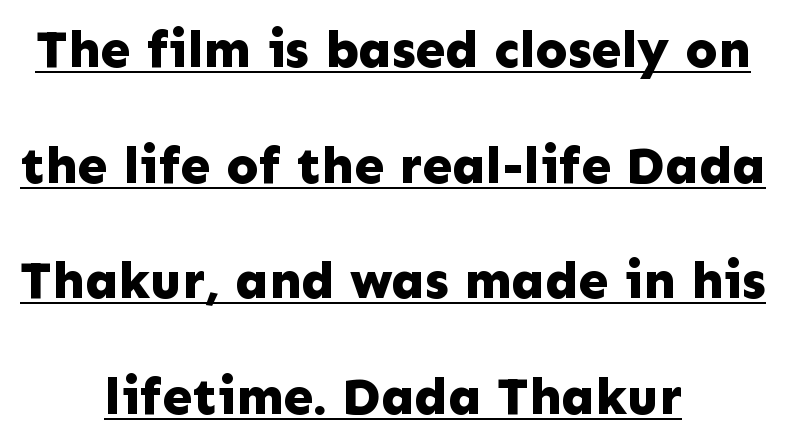
{"serif": "no", "italic": "no", "bold": "yes", "weight": "bold", "width": "normal", "stroke_contrast": "low", "x_height": "medium", "monospaced": "no", "underline": "yes", "align": "center", "line_spacing": "loose", "line_spacing_ratio": 2.18, "letter_spacing": "normal", "letter_spacing_em": 0.0, "glyph_px": 53}
